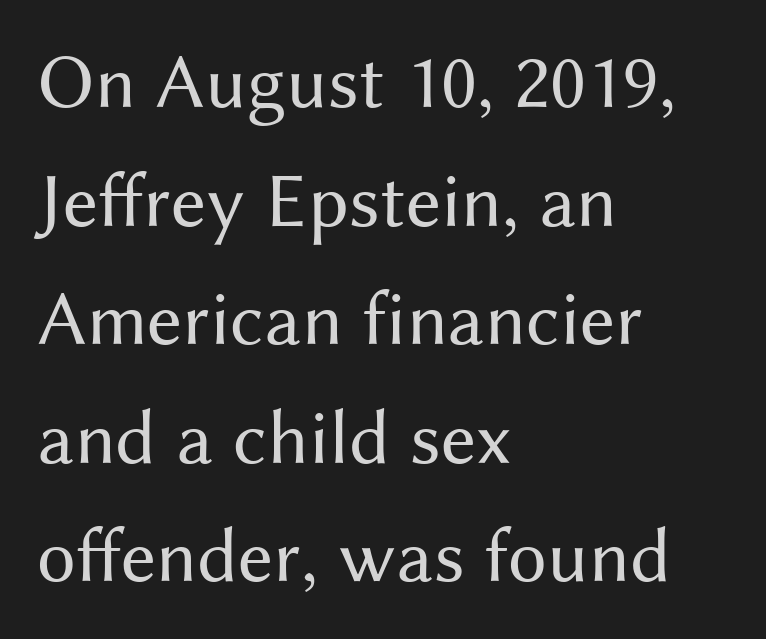
{"serif": "no", "italic": "no", "bold": "no", "weight": "regular", "width": "normal", "stroke_contrast": "medium", "x_height": "medium", "monospaced": "no", "underline": "no", "align": "left", "line_spacing": "normal", "line_spacing_ratio": 1.52, "letter_spacing": "normal", "letter_spacing_em": 0.0, "glyph_px": 78}
